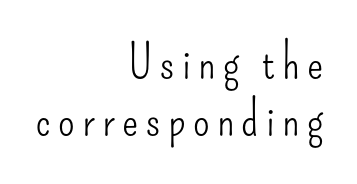
{"serif": "no", "italic": "no", "bold": "no", "weight": "light", "width": "condensed", "stroke_contrast": "low", "x_height": "small", "monospaced": "no", "underline": "no", "align": "right", "line_spacing_ratio": 1.19, "glyph_px": 48}
